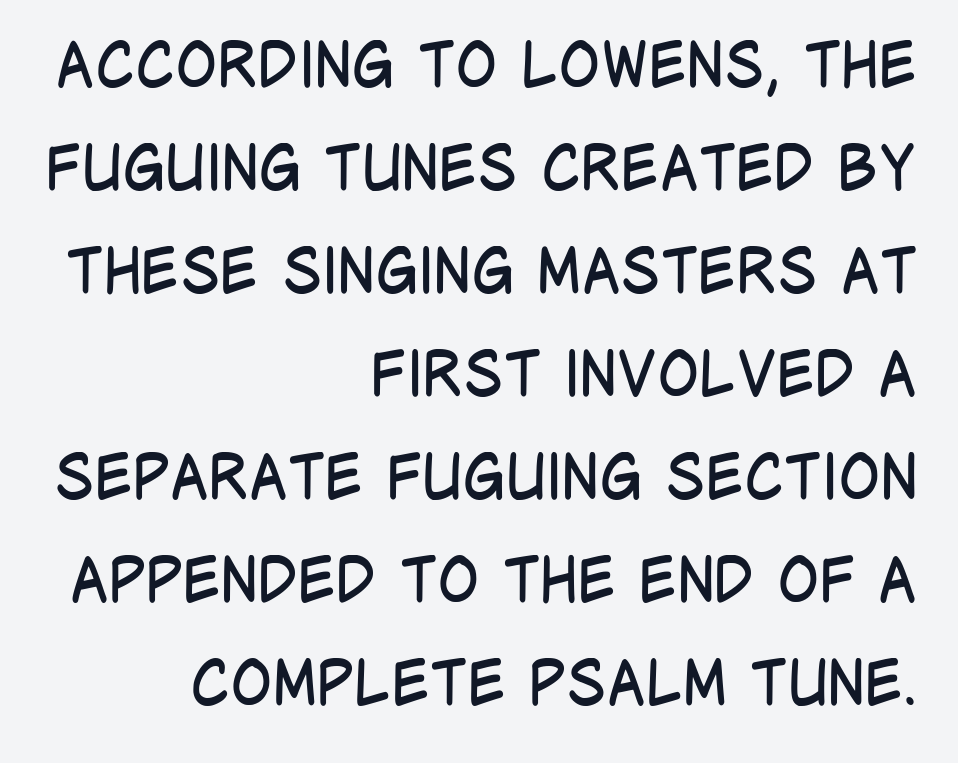
The image shows 62 px regular-weight, condensed sans-serif type, upright; set right-aligned, normal line spacing (1.66x), normal letter spacing, not underlined; low stroke contrast and a large x-height.
